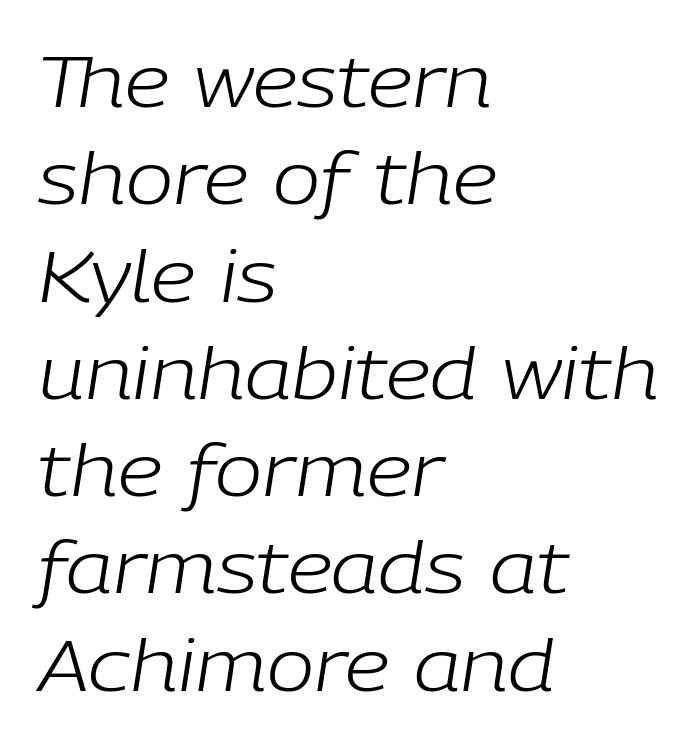
Q: Is the text bold? A: No.
Q: Is the text italic (slanted)? A: Yes, it leans right by about 9 degrees.
Q: Is the text underlined? A: No.
Q: How is the paragraph aligned? A: Left-aligned.
Q: Is the spacing between letters normal or unusually wide? A: Normal.
Q: Is the spacing between lines tight, normal or loose? A: Normal.
Q: Width (condensed, normal, or wide)? A: Normal.
Q: Stroke contrast? A: Low.
Q: x-height? A: Medium.
Q: Monospaced? A: No.
